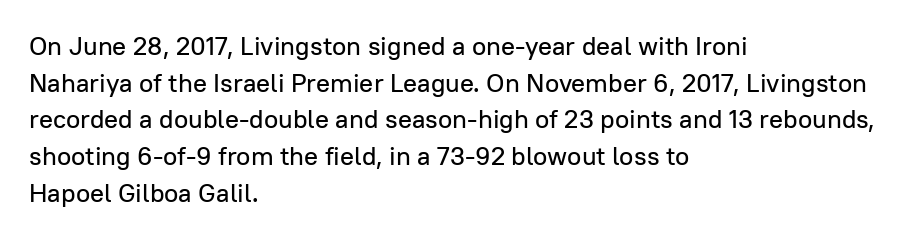
The image shows 26 px text type, upright; set left-aligned, normal line spacing (1.41x), normal letter spacing, not underlined.
